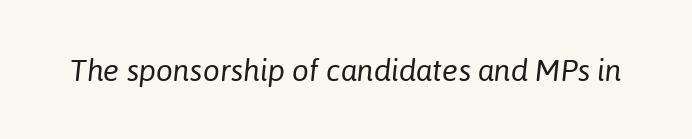
{"italic": "yes", "lean": "right", "slant_degrees": 6, "bold": "no", "weight": "regular", "width": "normal", "stroke_contrast": "low", "x_height": "medium", "monospaced": "no", "underline": "no", "letter_spacing": "normal", "letter_spacing_em": 0.0, "glyph_px": 30}
